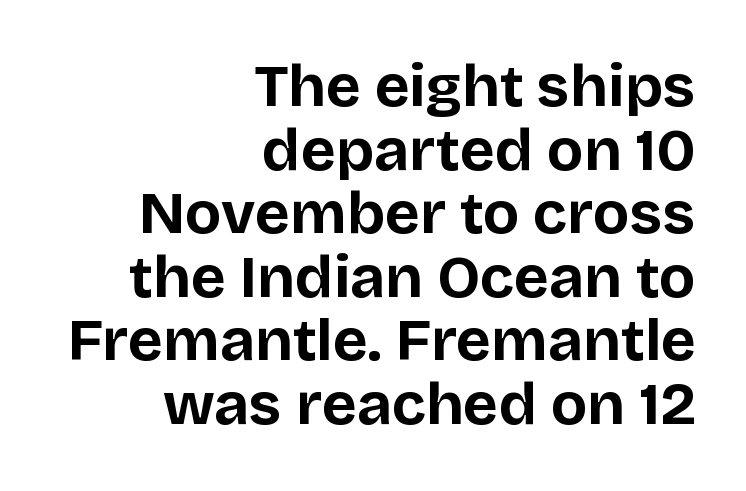
Q: Is the text bold? A: Yes.
Q: Is the text italic (slanted)? A: No, it is upright.
Q: Is the typeface a serif or a sans-serif typeface? A: Sans-serif.
Q: Is the text underlined? A: No.
Q: How is the paragraph aligned? A: Right-aligned.
Q: Is the spacing between letters normal or unusually wide? A: Normal.
Q: Is the spacing between lines tight, normal or loose? A: Tight.
Q: Width (condensed, normal, or wide)? A: Normal.
Q: Stroke contrast? A: Low.
Q: x-height? A: Large.
Q: Monospaced? A: No.
